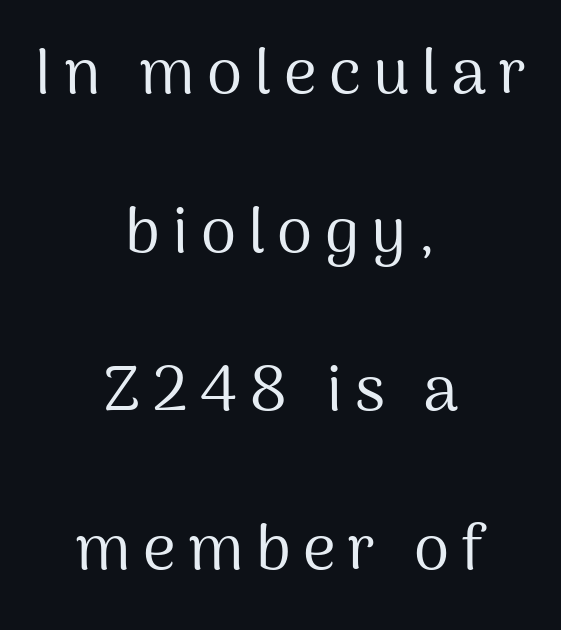
Interline gaps are noticeably wide in this sample. You could not count columns in this text — the font is proportionally spaced. The face used here is a sans, in the tradition of grotesques and geometrics. Quick note: not italic, upright. The typesetting does not lean heavy: it is not bold.
